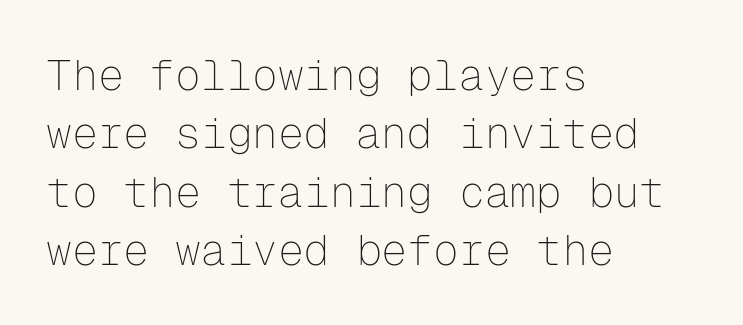
{"serif": "no", "italic": "no", "bold": "no", "weight": "thin", "width": "normal", "stroke_contrast": "low", "x_height": "medium", "monospaced": "yes", "underline": "no", "align": "left", "line_spacing": "normal", "line_spacing_ratio": 1.36, "letter_spacing": "normal", "letter_spacing_em": 0.0, "glyph_px": 43}
